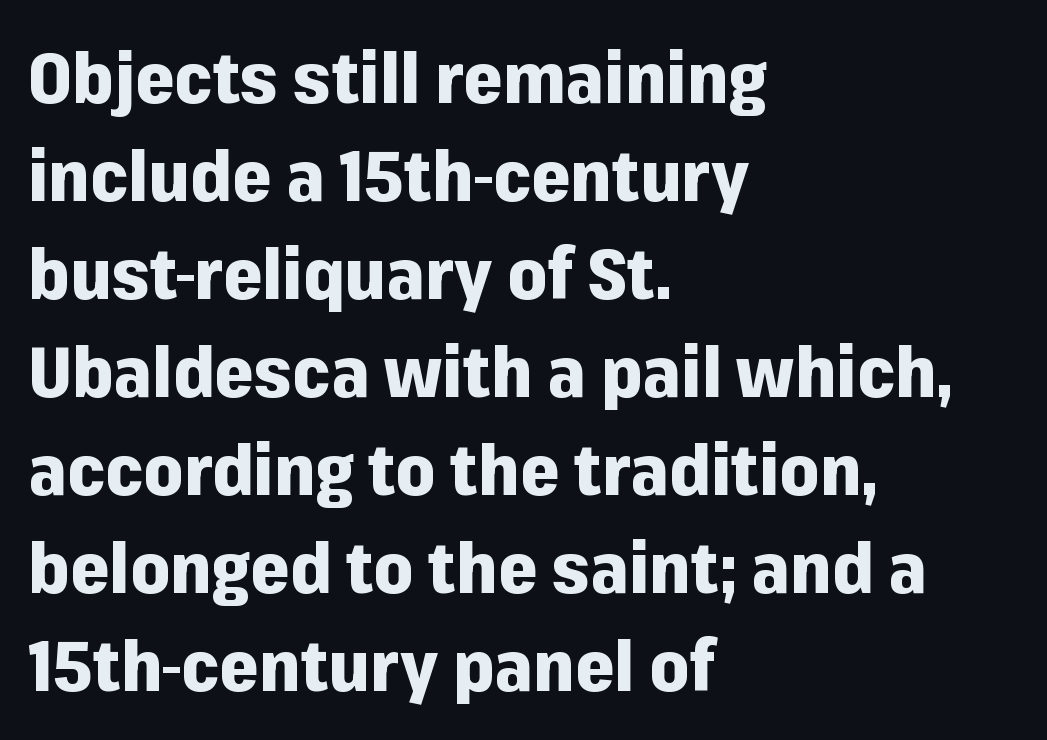
{"serif": "no", "italic": "no", "bold": "yes", "weight": "heavy", "width": "normal", "stroke_contrast": "low", "x_height": "medium", "monospaced": "no", "underline": "no", "align": "left", "line_spacing": "normal", "line_spacing_ratio": 1.4, "letter_spacing": "normal", "letter_spacing_em": 0.0, "glyph_px": 70}
